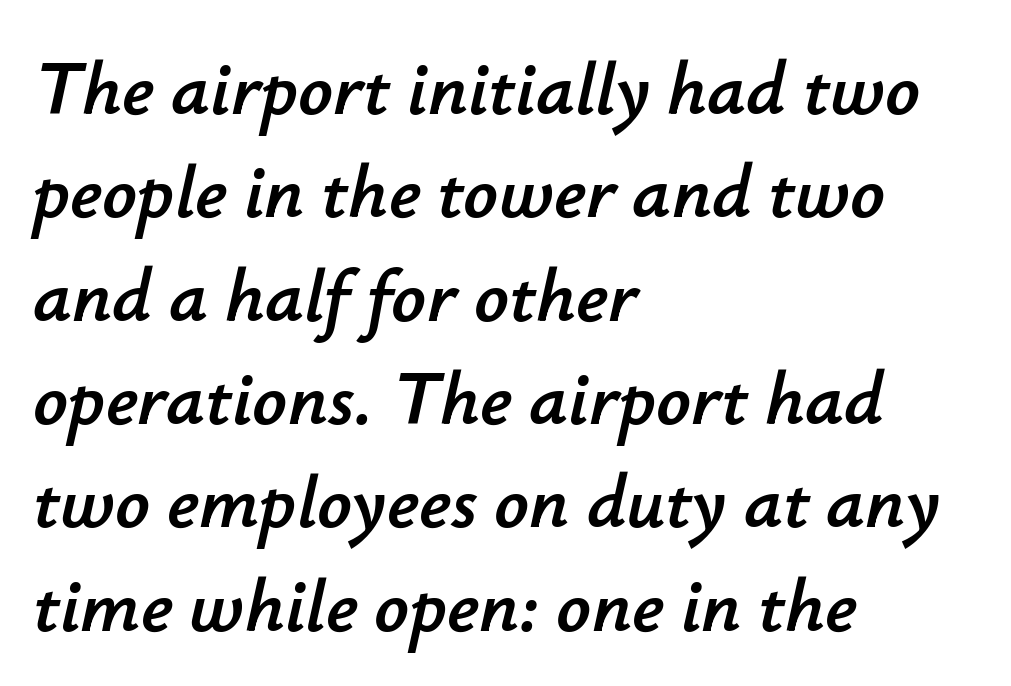
Q: Is the text italic (slanted)? A: Yes, it leans right by about 12 degrees.
Q: Is the text underlined? A: No.
Q: How is the paragraph aligned? A: Left-aligned.
Q: Is the spacing between letters normal or unusually wide? A: Normal.
Q: Is the spacing between lines tight, normal or loose? A: Normal.
Q: Width (condensed, normal, or wide)? A: Normal.
Q: Stroke contrast? A: Low.
Q: x-height? A: Small.
Q: Monospaced? A: No.
